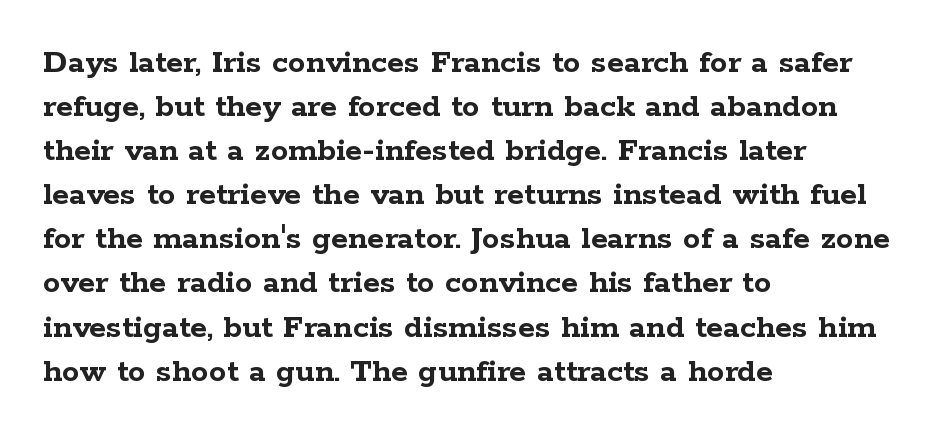
{"serif": "yes", "italic": "no", "bold": "yes", "weight": "semibold", "width": "wide", "stroke_contrast": "low", "x_height": "medium", "monospaced": "no", "underline": "no", "align": "left", "line_spacing": "normal", "line_spacing_ratio": 1.26, "letter_spacing": "normal", "letter_spacing_em": 0.0, "glyph_px": 35}
